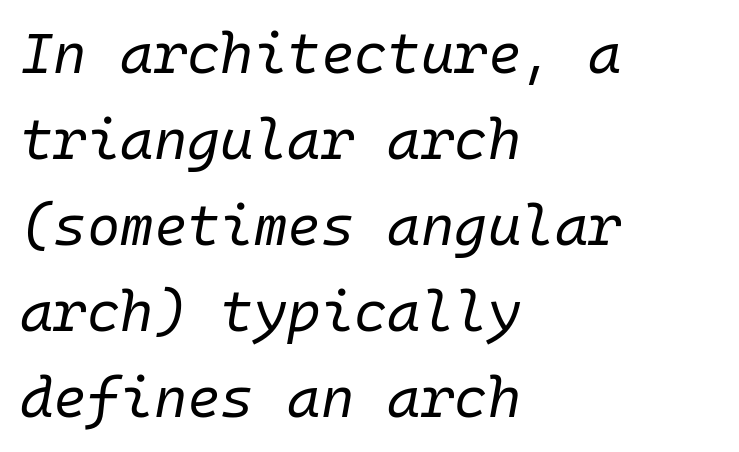
{"italic": "yes", "lean": "right", "slant_degrees": 10, "bold": "no", "weight": "regular", "width": "normal", "stroke_contrast": "low", "x_height": "medium", "monospaced": "yes", "underline": "no", "align": "left", "line_spacing": "normal", "line_spacing_ratio": 1.51, "letter_spacing": "normal", "letter_spacing_em": 0.0, "glyph_px": 57}
